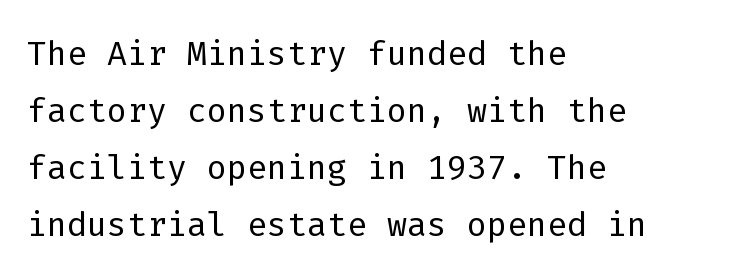
{"serif": "no", "italic": "no", "bold": "no", "weight": "light", "width": "normal", "stroke_contrast": "low", "x_height": "medium", "monospaced": "yes", "underline": "no", "align": "left", "line_spacing_ratio": 1.21, "letter_spacing": "normal", "letter_spacing_em": 0.0, "glyph_px": 47}
